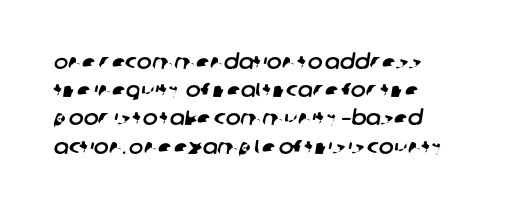
These lines sit exactly where default settings would place them. Nobody touched the tracking dial on this one. The strip under each line holds only bare page.
